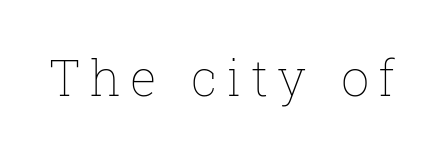
Heaviness? Minimal to ordinary, like unemphasized prose. Do the letters lean? They stand straight. The gap between lines stays unmarked. Proportional: the letters do not fall into vertical columns.
